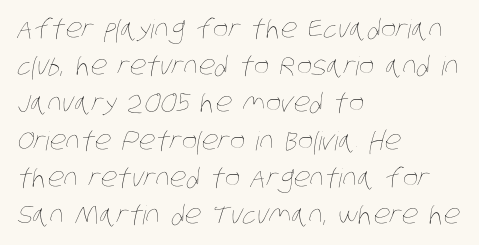
{"bold": "no", "underline": "no", "align": "left", "line_spacing": "normal", "line_spacing_ratio": 1.43, "letter_spacing": "normal", "letter_spacing_em": 0.0, "glyph_px": 26}
